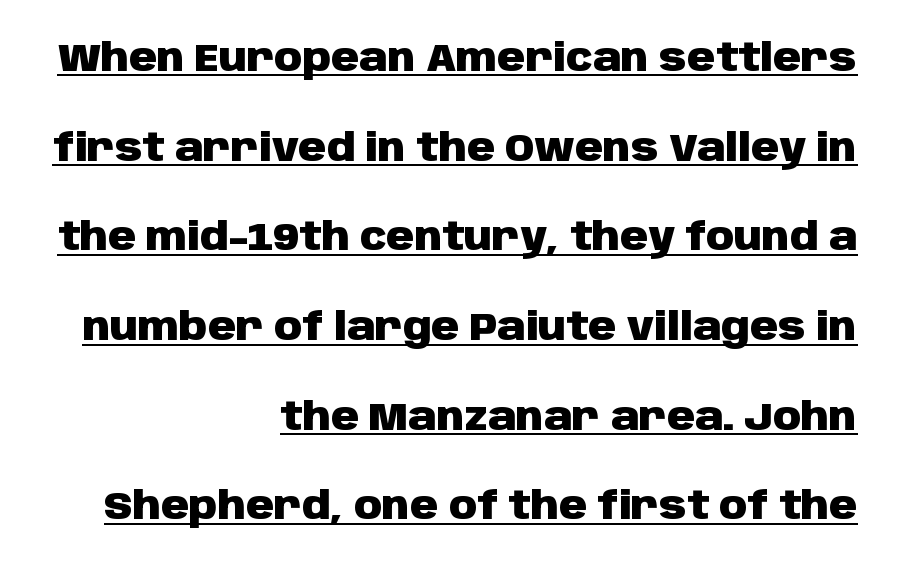
The lettering is marked with a stroke running underneath it. Observe the ordinary spacing: letters are neighbours, not strangers. Every row of glyphs terminates at an identical x-position on the right. What kind of face is this? One without serifs — a sans.
